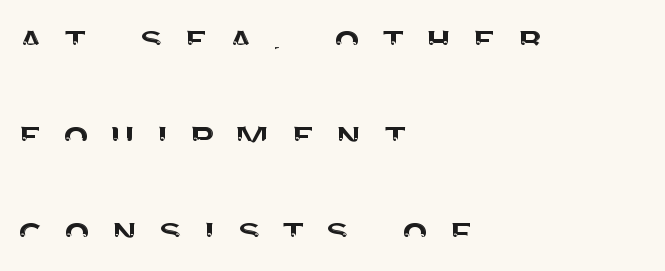
{"serif": "no", "italic": "no", "width": "normal", "stroke_contrast": "medium", "x_height": "large", "monospaced": "no", "underline": "no", "align": "left", "line_spacing": "loose", "line_spacing_ratio": 2.29, "letter_spacing": "wide", "letter_spacing_em": 0.48, "glyph_px": 42}
